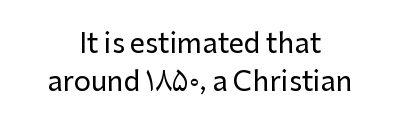
Q: Is the text italic (slanted)? A: No, it is upright.
Q: Is the text underlined? A: No.
Q: How is the paragraph aligned? A: Centered.
Q: Is the spacing between letters normal or unusually wide? A: Normal.
Q: Is the spacing between lines tight, normal or loose? A: Normal.
